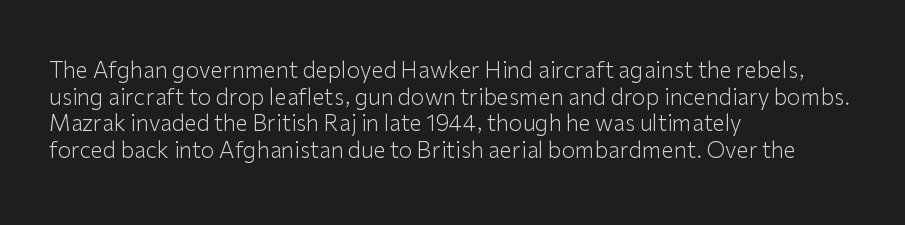
Q: Is the text bold? A: No.
Q: Is the text italic (slanted)? A: No, it is upright.
Q: Is the text underlined? A: No.
Q: How is the paragraph aligned? A: Left-aligned.
Q: Is the spacing between letters normal or unusually wide? A: Normal.
